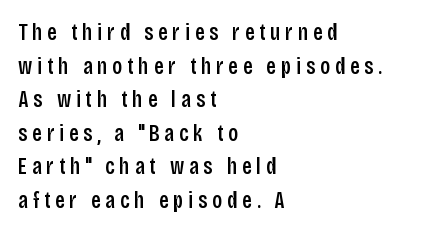
Set as a demibold, roughly 600 on the weight scale. The type sits square on the baseline with zero lean. Just letters on the line, the space beneath them empty. The compositor pushed each line to the left boundary. The rendering uses a moderate line-height, typical for paragraphs.
